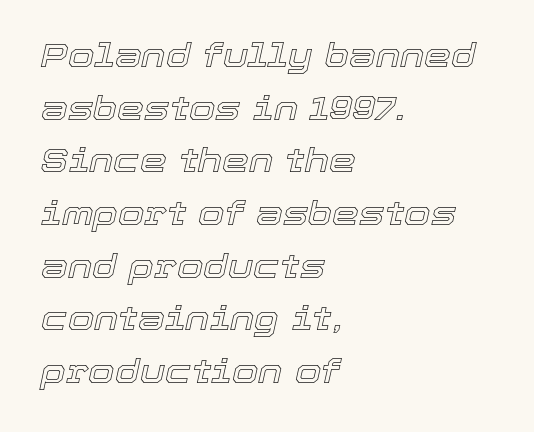
Q: Is the text italic (slanted)? A: Yes, it leans right by about 12 degrees.
Q: Is the text underlined? A: No.
Q: How is the paragraph aligned? A: Left-aligned.
Q: Is the spacing between letters normal or unusually wide? A: Normal.
Q: Is the spacing between lines tight, normal or loose? A: Normal.
Q: Width (condensed, normal, or wide)? A: Normal.
Q: x-height? A: Medium.
Q: Monospaced? A: No.
